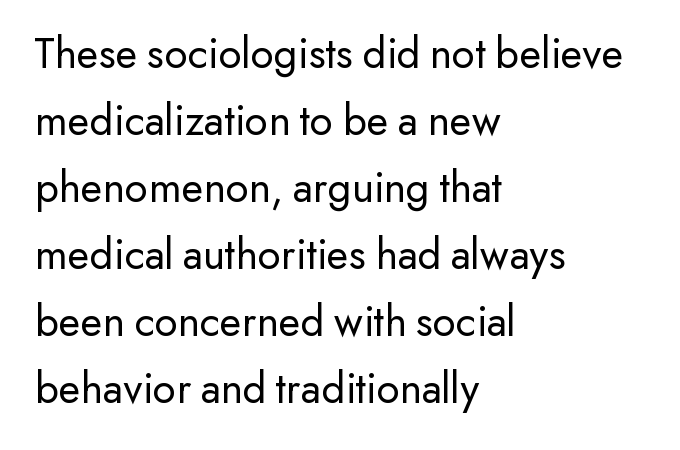
Q: Is the text bold? A: No.
Q: Is the text italic (slanted)? A: No, it is upright.
Q: Is the typeface a serif or a sans-serif typeface? A: Sans-serif.
Q: Is the text underlined? A: No.
Q: How is the paragraph aligned? A: Left-aligned.
Q: Is the spacing between letters normal or unusually wide? A: Normal.
Q: Is the spacing between lines tight, normal or loose? A: Normal.
Q: Width (condensed, normal, or wide)? A: Normal.
Q: Stroke contrast? A: Low.
Q: x-height? A: Small.
Q: Monospaced? A: No.
